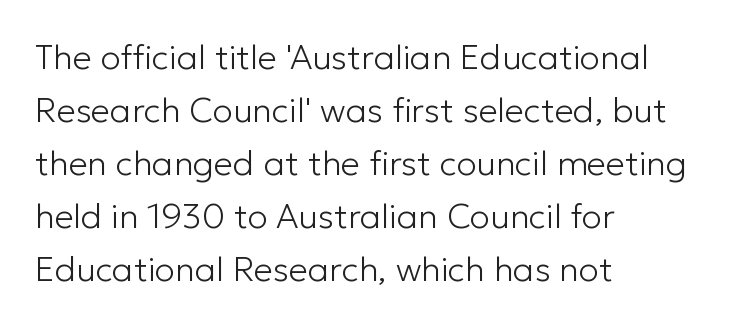
Q: Is the text bold? A: No.
Q: Is the text italic (slanted)? A: No, it is upright.
Q: Is the typeface a serif or a sans-serif typeface? A: Sans-serif.
Q: Is the text underlined? A: No.
Q: How is the paragraph aligned? A: Left-aligned.
Q: Is the spacing between letters normal or unusually wide? A: Normal.
Q: Is the spacing between lines tight, normal or loose? A: Normal.
Q: Width (condensed, normal, or wide)? A: Normal.
Q: Stroke contrast? A: Low.
Q: x-height? A: Medium.
Q: Monospaced? A: No.
